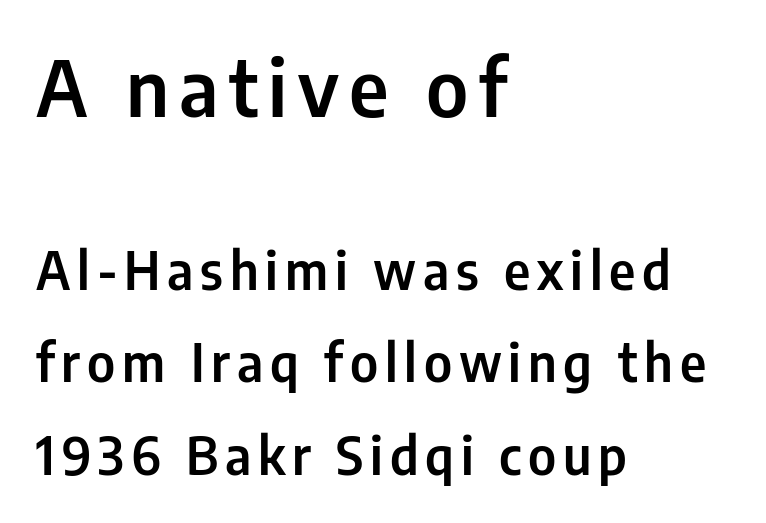
Where is the straight margin? On the left. The zone under the glyphs is completely vacant. Note: larger setting up top, smaller setting below. The lettering holds an erect, upright posture throughout. A typesetter would call this proportional, since set widths differ per character. A sans-serif font was chosen for this passage.
